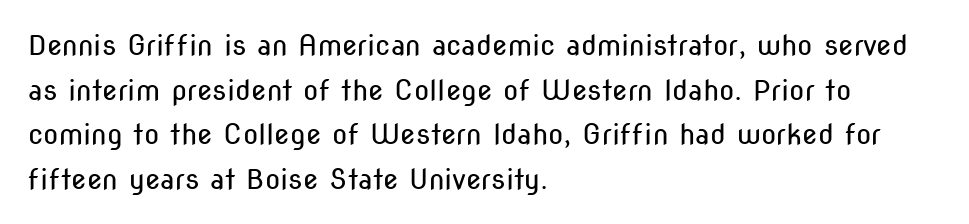
Q: Is the text bold? A: No.
Q: Is the text italic (slanted)? A: No, it is upright.
Q: Is the typeface a serif or a sans-serif typeface? A: Sans-serif.
Q: Is the text underlined? A: No.
Q: How is the paragraph aligned? A: Left-aligned.
Q: Is the spacing between letters normal or unusually wide? A: Normal.
Q: Is the spacing between lines tight, normal or loose? A: Normal.
Q: Width (condensed, normal, or wide)? A: Condensed.
Q: Stroke contrast? A: Low.
Q: x-height? A: Medium.
Q: Monospaced? A: No.
